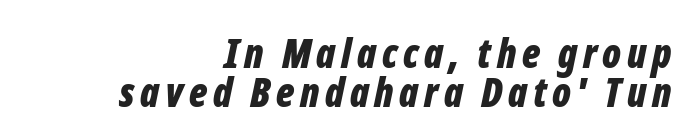
Heft: maximum for text — a bold. The passage shown is not underscored anywhere. Students, observe: this is what under-led, compact text looks like. The passage shown leans; its letterforms are oblique. Spacing verdict: proportional, widths tailored to each character.
